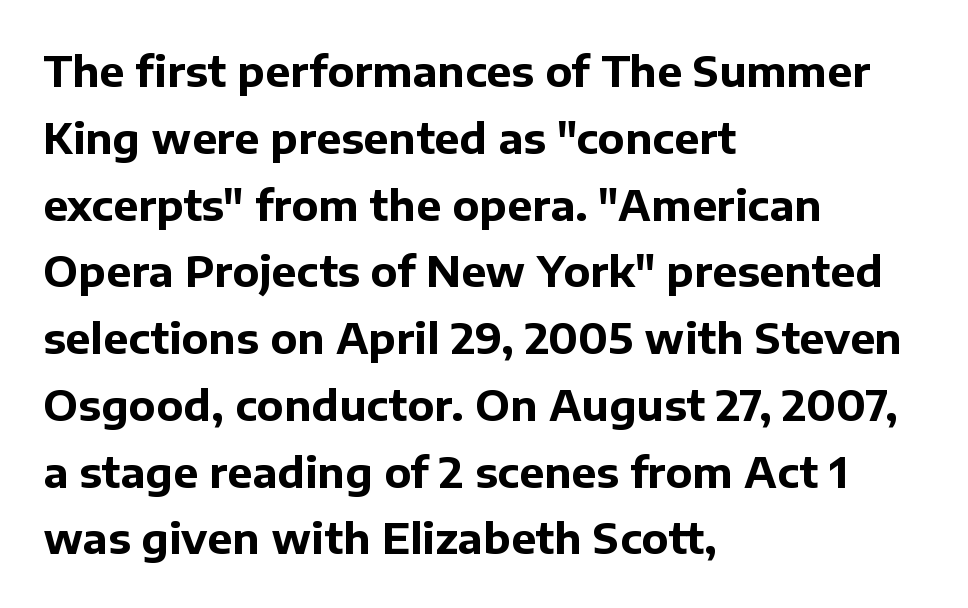
{"serif": "no", "italic": "no", "bold": "yes", "weight": "bold", "width": "normal", "stroke_contrast": "low", "x_height": "medium", "monospaced": "no", "underline": "no", "align": "left", "line_spacing": "normal", "line_spacing_ratio": 1.59, "letter_spacing": "normal", "letter_spacing_em": 0.0, "glyph_px": 42}
